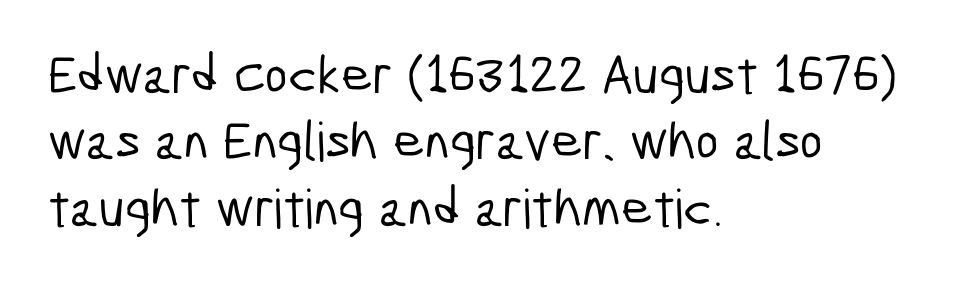
Q: Is the typeface a serif or a sans-serif typeface? A: Sans-serif.
Q: Is the text underlined? A: No.
Q: How is the paragraph aligned? A: Left-aligned.
Q: Is the spacing between letters normal or unusually wide? A: Normal.
Q: Width (condensed, normal, or wide)? A: Condensed.
Q: Stroke contrast? A: Low.
Q: x-height? A: Medium.
Q: Monospaced? A: No.
